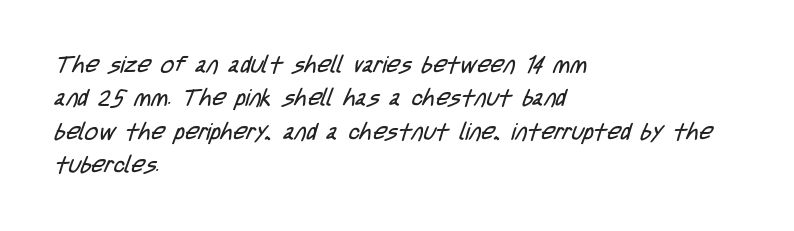
The image shows 23 px text type; set left-aligned, normal line spacing (1.45x), normal letter spacing, not underlined.
